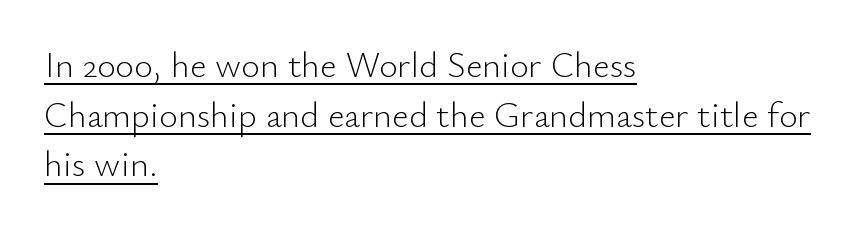
Vertical stems look standard width or narrower in stroke. Caption: standard tracking, unaltered. Compared with typical paragraphs, the rows here are spaced about the same. The string is rendered with underlining switched on. Character widths vary here, with narrow letters taking less room than wide ones. Designer's note — italics off, roman on.
